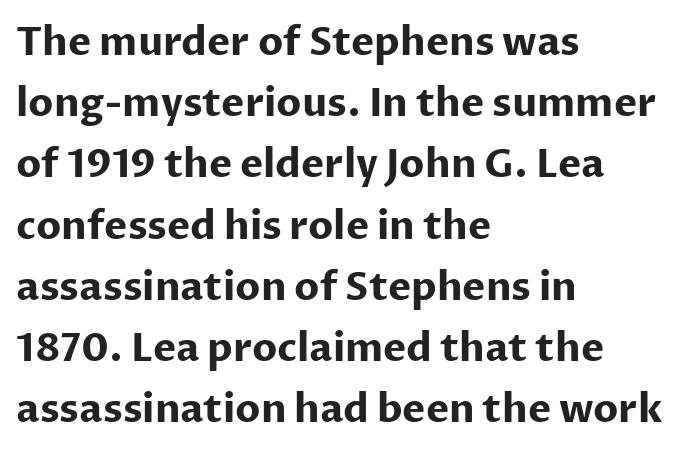
Q: Is the text bold? A: Yes.
Q: Is the text italic (slanted)? A: No, it is upright.
Q: Is the typeface a serif or a sans-serif typeface? A: Sans-serif.
Q: Is the text underlined? A: No.
Q: How is the paragraph aligned? A: Left-aligned.
Q: Is the spacing between letters normal or unusually wide? A: Normal.
Q: Is the spacing between lines tight, normal or loose? A: Normal.
Q: Width (condensed, normal, or wide)? A: Normal.
Q: Stroke contrast? A: Low.
Q: x-height? A: Medium.
Q: Monospaced? A: No.
